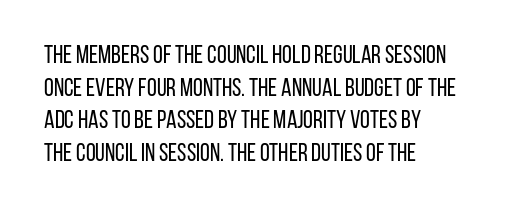
{"italic": "no", "bold": "no", "underline": "no", "align": "left", "line_spacing": "normal", "line_spacing_ratio": 1.31, "letter_spacing": "normal", "letter_spacing_em": 0.0, "glyph_px": 25}
